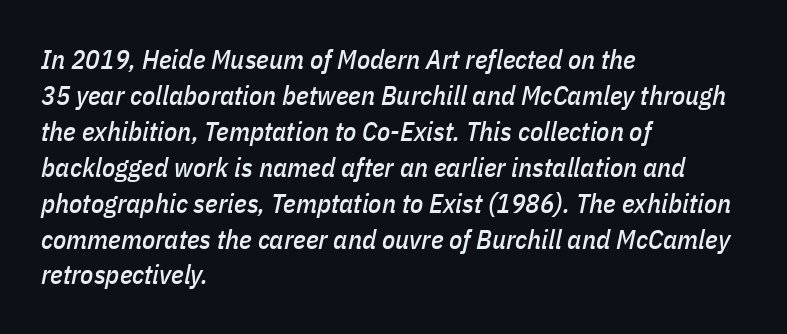
The passage shown is not underscored anywhere. The rendering keeps characters at their native spacing. The rows are spaced the way most documents space them. Short and long lines alike share a common starting point at left. The passage shown leans; its letterforms are oblique.
